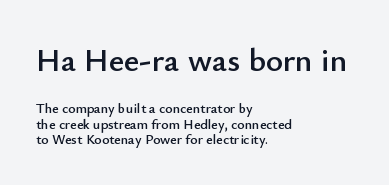
{"serif": "no", "italic": "no", "width": "normal", "stroke_contrast": "low", "x_height": "small", "monospaced": "no", "underline": "no", "align": "left", "line_spacing": "tight", "line_spacing_ratio": 1.09, "letter_spacing": "normal", "letter_spacing_em": 0.0, "larger_block": "first", "size_ratio": 2.36, "glyph_px": 33}
